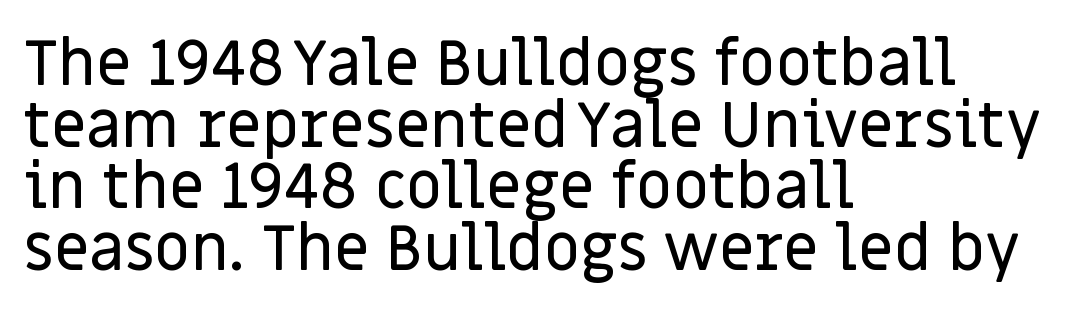
Does the lettering tilt? It doesn't — this is upright. Character widths vary here, with narrow letters taking less room than wide ones. In terms of letterform style, serifs are entirely absent. All the whitespace from short lines collects on the right. The foot of each line stays bare and open.
